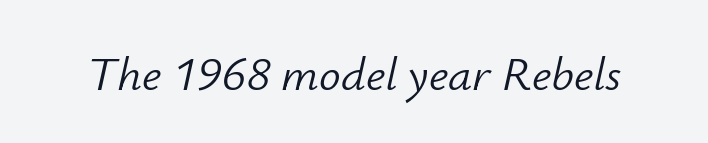
{"italic": "yes", "lean": "right", "slant_degrees": 12, "bold": "no", "weight": "light", "width": "normal", "stroke_contrast": "low", "x_height": "small", "monospaced": "no", "underline": "no", "letter_spacing": "normal", "letter_spacing_em": 0.0, "glyph_px": 48}
